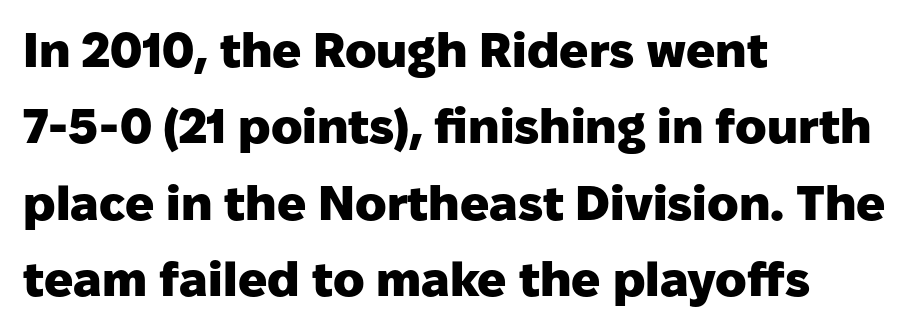
Q: Is the text bold? A: Yes.
Q: Is the text italic (slanted)? A: No, it is upright.
Q: Is the typeface a serif or a sans-serif typeface? A: Sans-serif.
Q: Is the text underlined? A: No.
Q: How is the paragraph aligned? A: Left-aligned.
Q: Is the spacing between letters normal or unusually wide? A: Normal.
Q: Is the spacing between lines tight, normal or loose? A: Normal.
Q: Width (condensed, normal, or wide)? A: Normal.
Q: Stroke contrast? A: Low.
Q: x-height? A: Medium.
Q: Monospaced? A: No.
